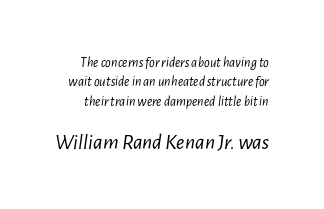
Q: Is the text bold? A: No.
Q: Is the text italic (slanted)? A: Yes, it leans right by about 7 degrees.
Q: Is the text underlined? A: No.
Q: Is the spacing between letters normal or unusually wide? A: Normal.
Q: Is the spacing between lines tight, normal or loose? A: Normal.
Q: Which block of text is set in a larger size, the first (top) or the second (bottom)? A: The second (bottom) one.
